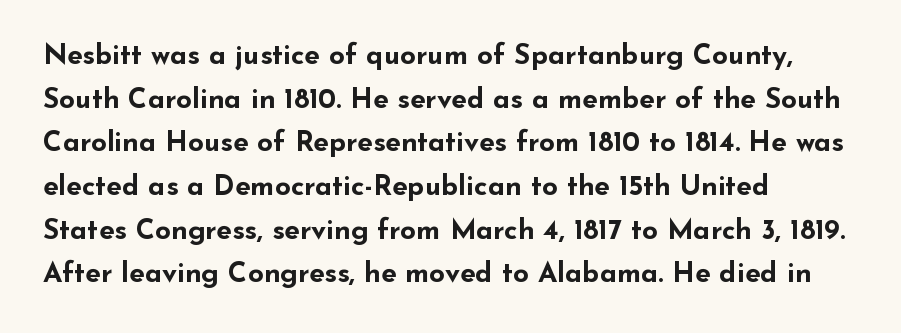
{"serif": "no", "italic": "no", "bold": "yes", "weight": "bold", "width": "wide", "stroke_contrast": "low", "x_height": "small", "monospaced": "no", "underline": "no", "align": "left", "line_spacing": "normal", "line_spacing_ratio": 1.56, "letter_spacing": "normal", "letter_spacing_em": 0.0, "glyph_px": 28}
